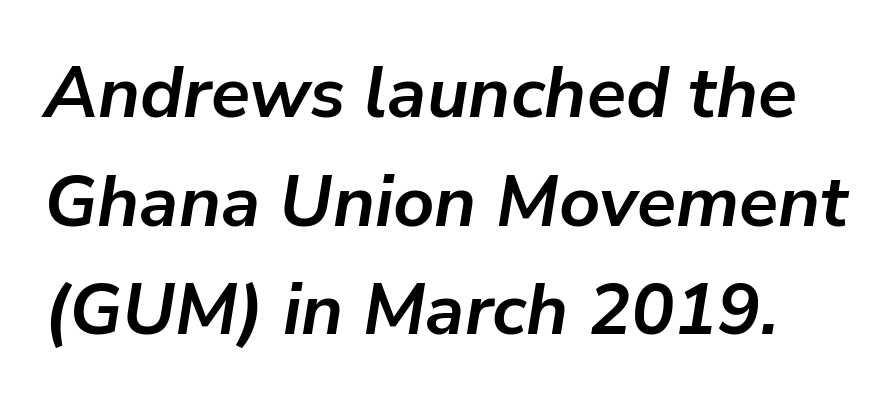
You could call the tracking neutral — neither tight nor loose. Note the varied advance widths — an 'i' is clearly narrower than an 'm'. Anything drawn beneath the words? Only blank space. Strokes here are thick enough to call this a true bold. The lines sit at an ordinary, default distance from one another. An italicized treatment has been applied to the whole sample.
